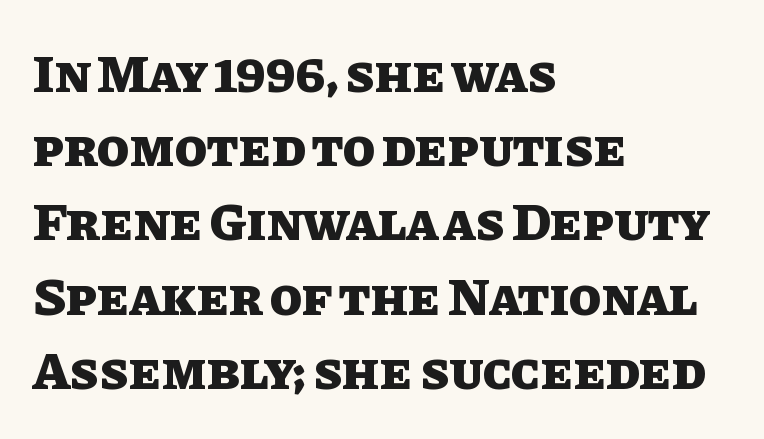
Q: Is the text bold? A: Yes.
Q: Is the text italic (slanted)? A: No, it is upright.
Q: Is the text underlined? A: No.
Q: How is the paragraph aligned? A: Left-aligned.
Q: Is the spacing between letters normal or unusually wide? A: Normal.
Q: Is the spacing between lines tight, normal or loose? A: Normal.
Q: Width (condensed, normal, or wide)? A: Normal.
Q: Stroke contrast? A: Low.
Q: x-height? A: Large.
Q: Monospaced? A: No.
